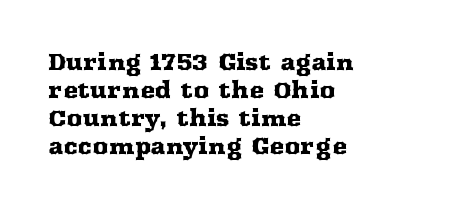
Q: Is the text italic (slanted)? A: No, it is upright.
Q: Is the text underlined? A: No.
Q: How is the paragraph aligned? A: Left-aligned.
Q: Is the spacing between letters normal or unusually wide? A: Normal.
Q: Is the spacing between lines tight, normal or loose? A: Normal.
